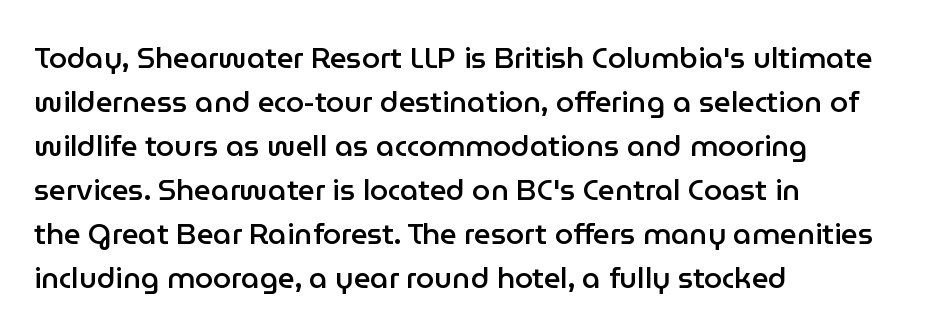
The image shows 29 px semibold sans-serif type, upright; set left-aligned, normal line spacing (1.52x), normal letter spacing, not underlined; low stroke contrast and a medium x-height.
